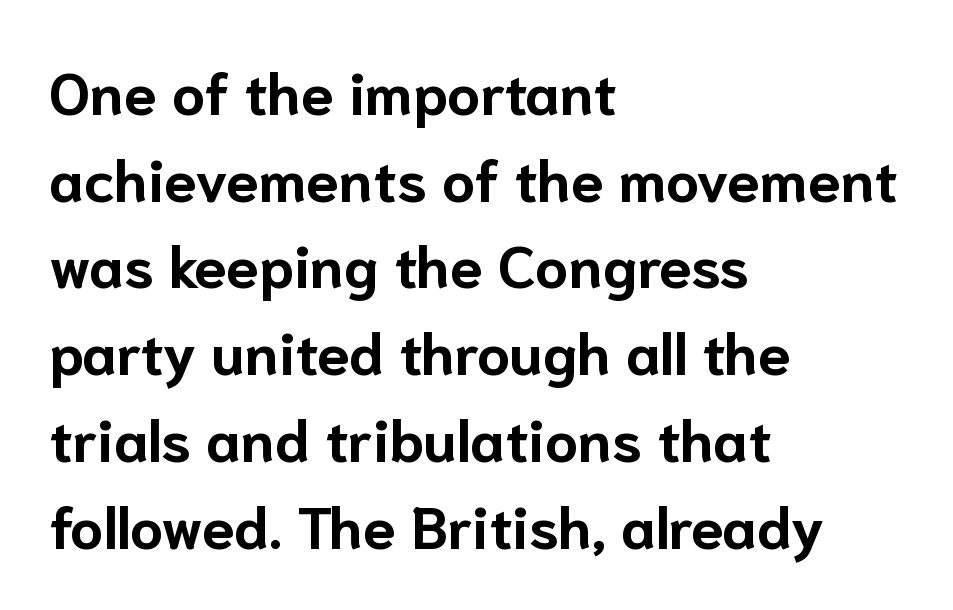
Q: Is the text bold? A: Yes.
Q: Is the text italic (slanted)? A: No, it is upright.
Q: Is the typeface a serif or a sans-serif typeface? A: Sans-serif.
Q: Is the text underlined? A: No.
Q: How is the paragraph aligned? A: Left-aligned.
Q: Is the spacing between letters normal or unusually wide? A: Normal.
Q: Is the spacing between lines tight, normal or loose? A: Normal.
Q: Width (condensed, normal, or wide)? A: Normal.
Q: Stroke contrast? A: Low.
Q: x-height? A: Medium.
Q: Monospaced? A: No.
